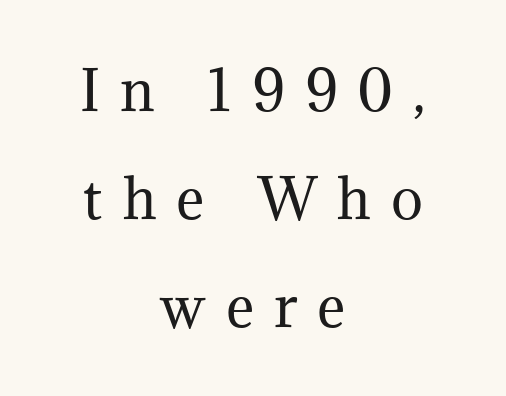
{"serif": "yes", "italic": "no", "bold": "no", "weight": "regular", "width": "normal", "stroke_contrast": "medium", "x_height": "medium", "monospaced": "no", "underline": "no", "align": "center", "line_spacing": "loose", "line_spacing_ratio": 2.0, "letter_spacing": "wide", "letter_spacing_em": 0.37, "glyph_px": 54}
